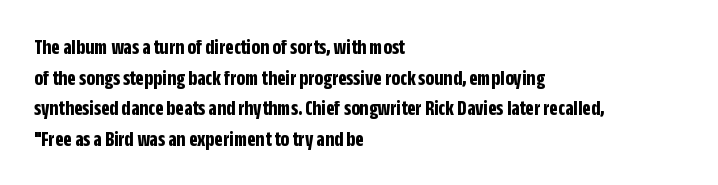
{"italic": "no", "bold": "yes", "underline": "no", "align": "left", "line_spacing": "normal", "line_spacing_ratio": 1.39, "letter_spacing": "normal", "letter_spacing_em": 0.0, "glyph_px": 22}
